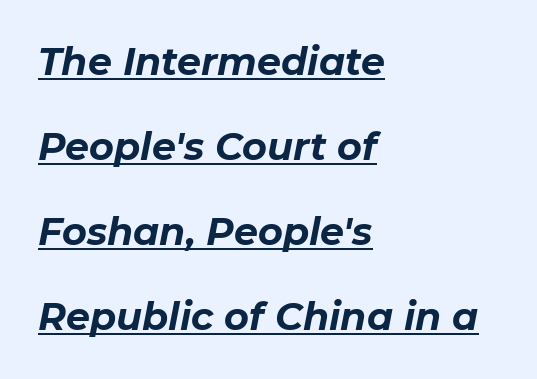
{"italic": "yes", "lean": "right", "slant_degrees": 11, "bold": "yes", "weight": "bold", "width": "normal", "stroke_contrast": "low", "x_height": "medium", "monospaced": "no", "underline": "yes", "align": "left", "line_spacing": "loose", "line_spacing_ratio": 2.24, "letter_spacing": "normal", "letter_spacing_em": 0.0, "glyph_px": 38}
